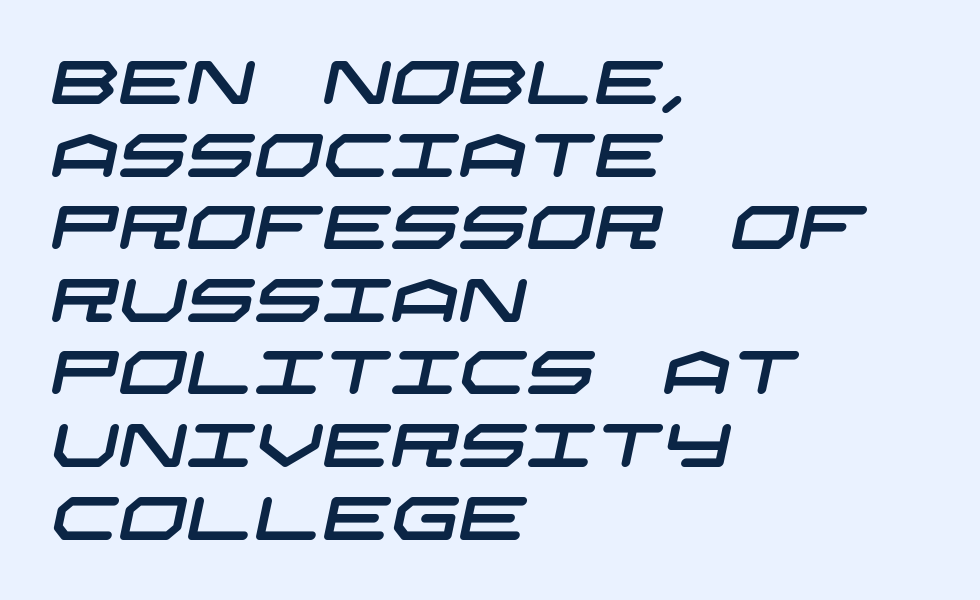
Students, note that the glyphs here touch the page at normal intervals. The glyphs are unaccompanied by any horizontal stroke below them. A classic flush-left, rag-right setting is used for this passage. The characters display no serif detailing; their extremities are plain.
